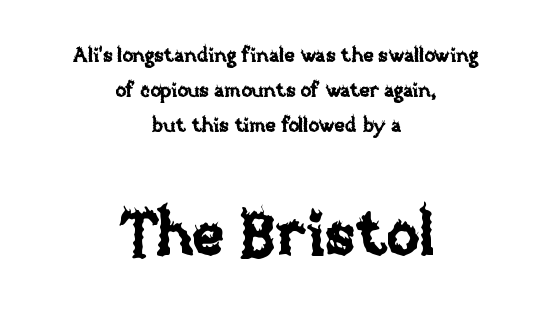
The image shows 61 px text type, upright; set centered, line spacing 1.74x, normal letter spacing, not underlined; the second (bottom) block is 3.05x larger; low stroke contrast and a large x-height.
